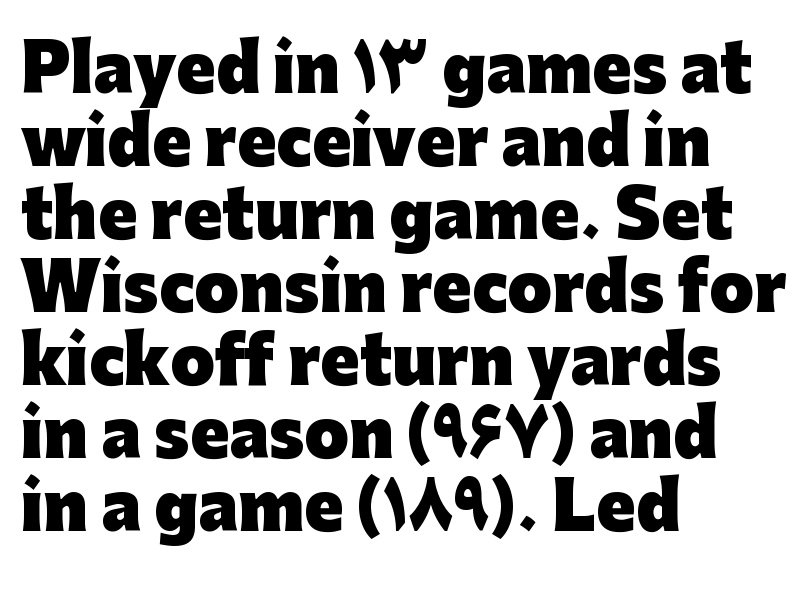
Q: Is the text bold? A: Yes.
Q: Is the text italic (slanted)? A: No, it is upright.
Q: Is the typeface a serif or a sans-serif typeface? A: Sans-serif.
Q: Is the text underlined? A: No.
Q: How is the paragraph aligned? A: Left-aligned.
Q: Is the spacing between letters normal or unusually wide? A: Normal.
Q: Is the spacing between lines tight, normal or loose? A: Tight.
Q: Width (condensed, normal, or wide)? A: Normal.
Q: Stroke contrast? A: Low.
Q: x-height? A: Medium.
Q: Monospaced? A: No.
